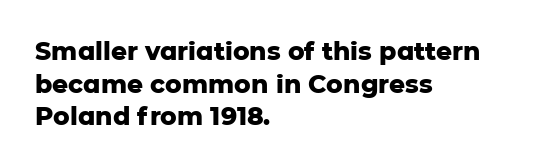
You could call the tracking neutral — neither tight nor loose. Ordinary non-slanted type is in use. Heavy, bold letterforms. Does the copy run flush right? No — it runs flush left. Regular leading.
